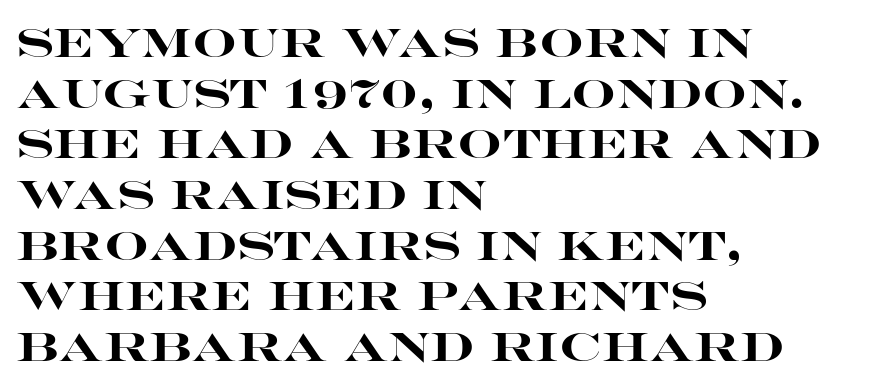
Letter spacing: default. Every row of glyphs begins at an identical x-position on the left. Is this a fixed-width face? No — the glyphs have proportional, varying widths. The block of text has a typical density, with ordinary space between rows. Every letter is thick-stroked: bold, no question. Upright lettering throughout.
